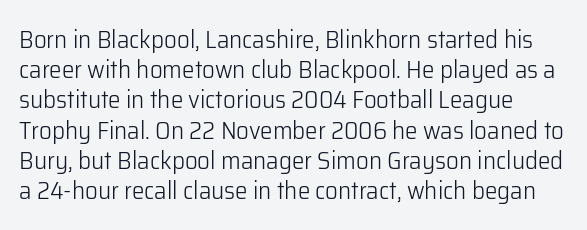
Q: Is the text bold? A: No.
Q: Is the text italic (slanted)? A: No, it is upright.
Q: Is the text underlined? A: No.
Q: Is the spacing between letters normal or unusually wide? A: Normal.
